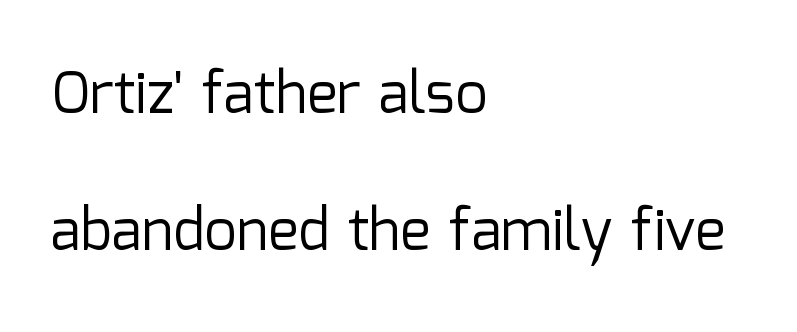
Think standard paragraph weight, or any step lighter than that. The glyphs are unaccompanied by any horizontal stroke below them. A typesetter would label this face a sans. The passage shown is typed in a proportional face where columns would drift. Successive baselines arrive slowly, with a big drop between each.
